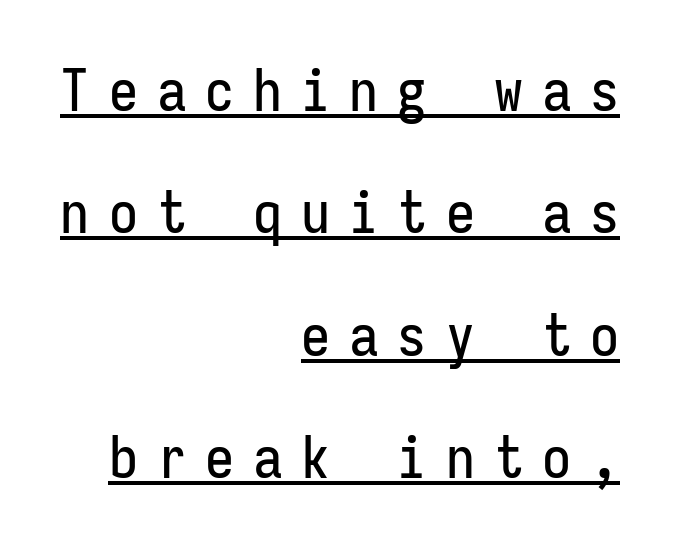
Designer's note — italics off, roman on. Letter spacing: wide. The lines in this sample share a right terminus and differ only in where they begin. Glance below the letters and you will spot a drawn line. Regarding leading, the lines here are spaced well apart. Here the designer chose a console-style face with uniform glyph widths.
